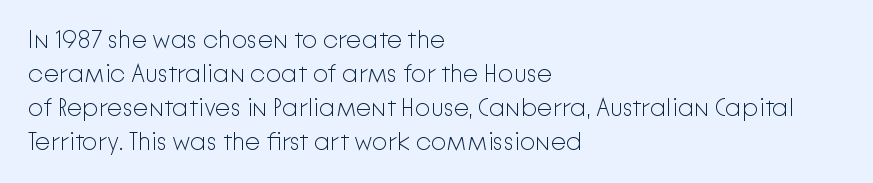
A normal amount of white space separates one row of letters from the next. Honestly, the letter spacing is just normal — you wouldn't notice it. The font's upright variant was chosen for this text. Is this a heavy cut? Hardly; it is regular or lighter. Caption: multi-line text, flush left, ragged right.
